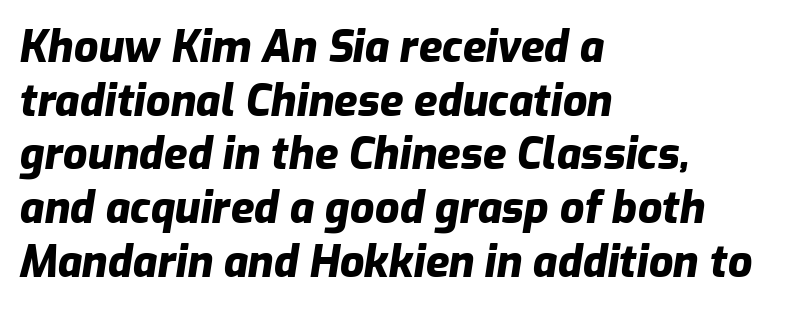
{"italic": "yes", "lean": "right", "slant_degrees": 9, "bold": "yes", "weight": "heavy", "width": "normal", "stroke_contrast": "low", "x_height": "medium", "monospaced": "no", "underline": "no", "align": "left", "line_spacing": "normal", "line_spacing_ratio": 1.25, "letter_spacing": "normal", "letter_spacing_em": 0.0, "glyph_px": 43}
